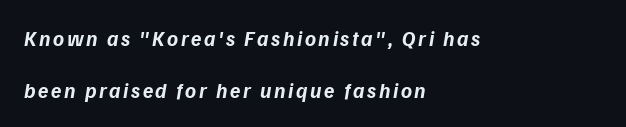
Q: Is the text bold? A: Yes.
Q: Is the text underlined? A: No.
Q: How is the paragraph aligned? A: Left-aligned.
Q: Is the spacing between lines tight, normal or loose? A: Loose.
